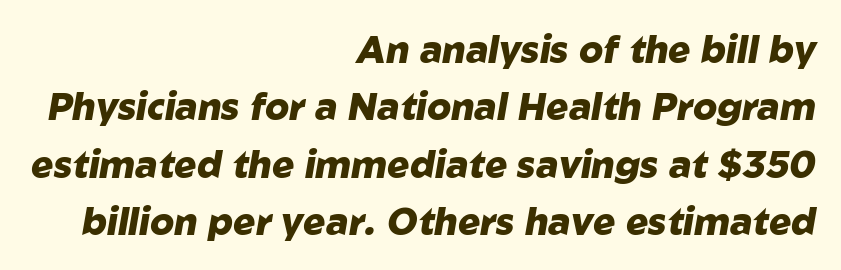
Q: Is the text bold? A: Yes.
Q: Is the text italic (slanted)? A: Yes, it leans right by about 10 degrees.
Q: Is the text underlined? A: No.
Q: How is the paragraph aligned? A: Right-aligned.
Q: Is the spacing between letters normal or unusually wide? A: Normal.
Q: Is the spacing between lines tight, normal or loose? A: Normal.
Q: Width (condensed, normal, or wide)? A: Normal.
Q: Stroke contrast? A: Low.
Q: x-height? A: Medium.
Q: Monospaced? A: No.
